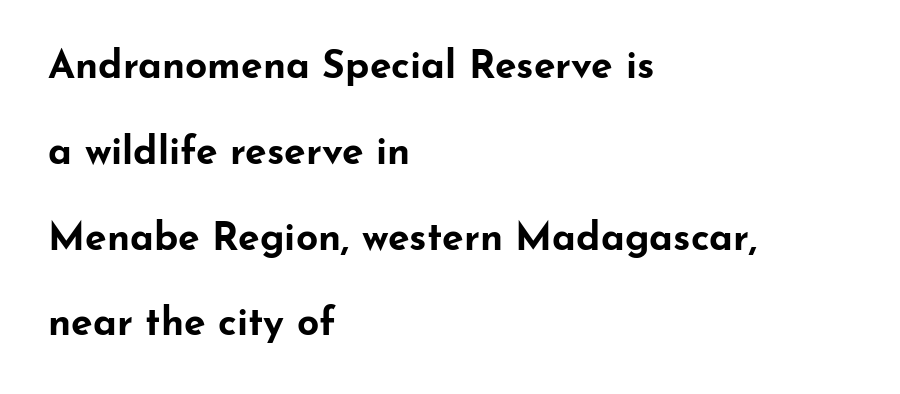
Q: Is the text bold? A: Yes.
Q: Is the text italic (slanted)? A: No, it is upright.
Q: Is the typeface a serif or a sans-serif typeface? A: Sans-serif.
Q: Is the text underlined? A: No.
Q: How is the paragraph aligned? A: Left-aligned.
Q: Is the spacing between letters normal or unusually wide? A: Normal.
Q: Is the spacing between lines tight, normal or loose? A: Loose.
Q: Width (condensed, normal, or wide)? A: Wide.
Q: Stroke contrast? A: Low.
Q: x-height? A: Small.
Q: Monospaced? A: No.
